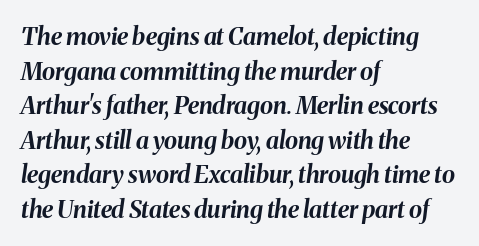
The image shows 24 px bold type, italic (leaning right); set left-aligned, normal line spacing (1.44x), normal letter spacing, not underlined.
